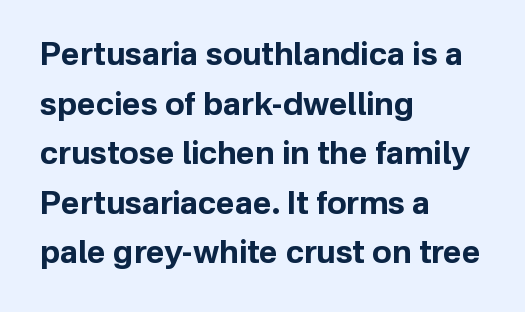
Q: Is the text bold? A: Yes.
Q: Is the text italic (slanted)? A: No, it is upright.
Q: Is the typeface a serif or a sans-serif typeface? A: Sans-serif.
Q: Is the text underlined? A: No.
Q: How is the paragraph aligned? A: Left-aligned.
Q: Is the spacing between letters normal or unusually wide? A: Normal.
Q: Is the spacing between lines tight, normal or loose? A: Normal.
Q: Width (condensed, normal, or wide)? A: Normal.
Q: Stroke contrast? A: Low.
Q: x-height? A: Medium.
Q: Monospaced? A: No.
